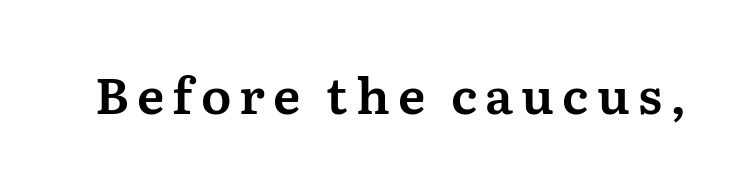
{"serif": "yes", "italic": "no", "width": "normal", "stroke_contrast": "medium", "x_height": "medium", "monospaced": "no", "underline": "no", "glyph_px": 50}
